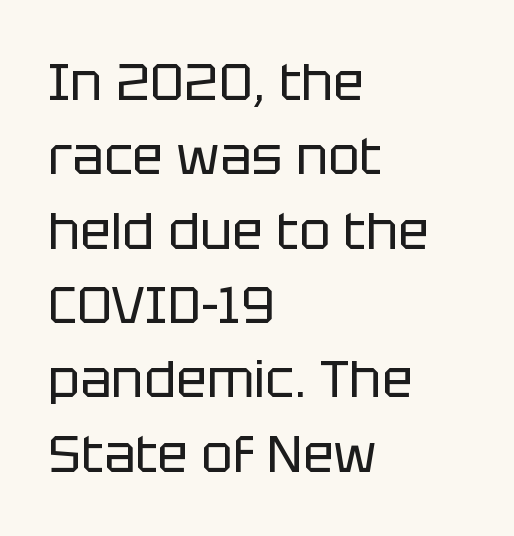
Q: Is the text bold? A: No.
Q: Is the text italic (slanted)? A: No, it is upright.
Q: Is the typeface a serif or a sans-serif typeface? A: Sans-serif.
Q: Is the text underlined? A: No.
Q: How is the paragraph aligned? A: Left-aligned.
Q: Is the spacing between letters normal or unusually wide? A: Normal.
Q: Is the spacing between lines tight, normal or loose? A: Normal.
Q: Width (condensed, normal, or wide)? A: Normal.
Q: Stroke contrast? A: Low.
Q: x-height? A: Large.
Q: Monospaced? A: No.
